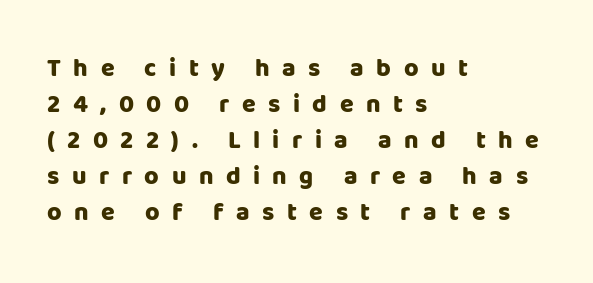
Does the weight exceed regular? Yes, all the way to bold. No italicization has been applied; the sample stays upright. Interline gaps are of average width in this sample. Which margin do the lines hug? The left one — the right edge is uneven.
